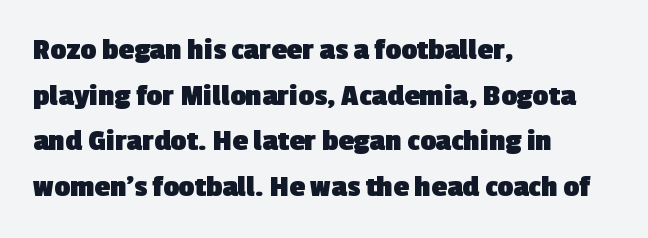
The image shows 31 px heavy sans-serif type; set left-aligned, normal line spacing (1.47x), normal letter spacing, not underlined; a medium x-height.
